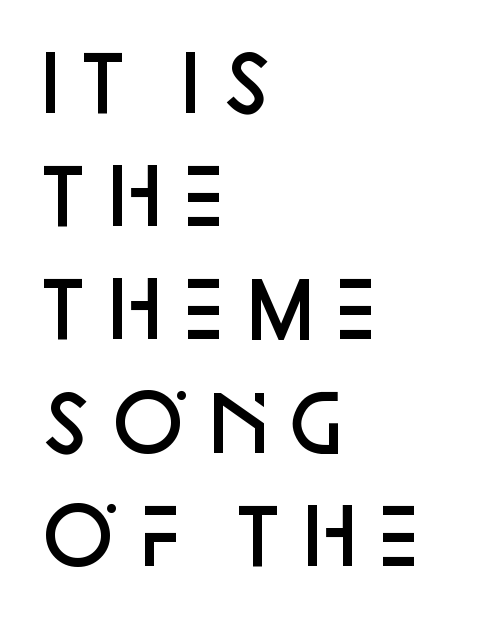
Nothing unusual about the tracking: characters are spaced as the font intends. The zone under the glyphs is completely vacant. In terms of leading, this rendering sits right in the middle. Think of a printed novel: that variable character pitch is what you see here.
